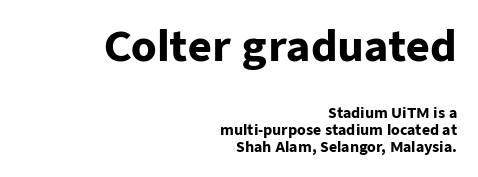
This is the regular roman posture of the typeface. Reading top to bottom, the characters get smaller at the block break. Each letter keeps its own natural width here, so spacing adapts to shape. There is no visible air inserted between adjacent glyphs. Strong, thick strokes mark this as bold type. Letters rest on an invisible, unmarked baseline.
